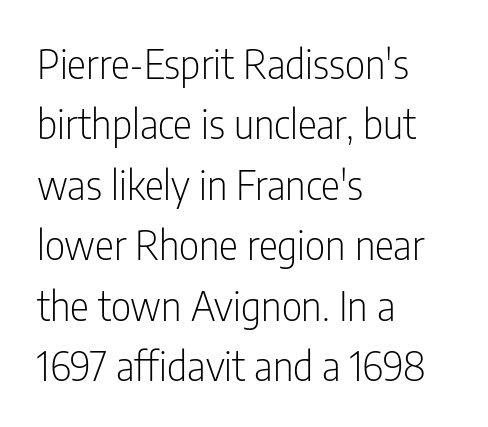
The image shows 40 px light, condensed sans-serif type, upright; set left-aligned, normal line spacing (1.51x), normal letter spacing, not underlined; low stroke contrast and a medium x-height.
